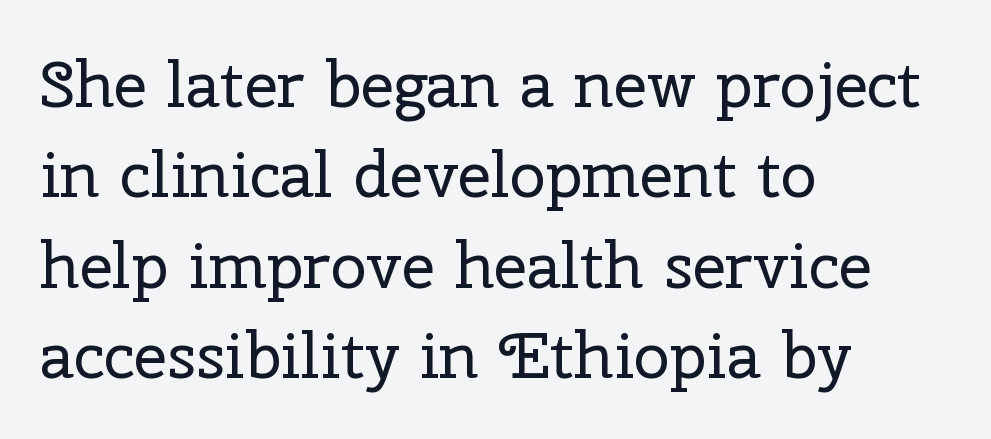
Q: Is the text bold? A: No.
Q: Is the text italic (slanted)? A: No, it is upright.
Q: Is the typeface a serif or a sans-serif typeface? A: Serif.
Q: Is the text underlined? A: No.
Q: How is the paragraph aligned? A: Left-aligned.
Q: Is the spacing between letters normal or unusually wide? A: Normal.
Q: Is the spacing between lines tight, normal or loose? A: Normal.
Q: Width (condensed, normal, or wide)? A: Normal.
Q: Stroke contrast? A: Low.
Q: x-height? A: Medium.
Q: Monospaced? A: No.
